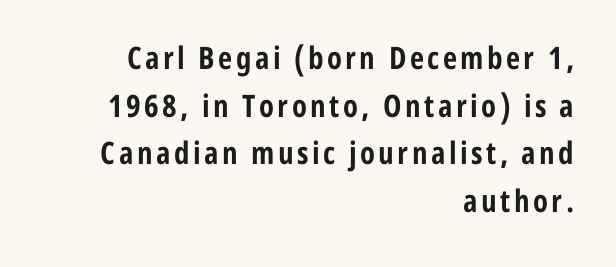
The image shows 31 px bold, condensed sans-serif type, upright; set right-aligned, normal line spacing (1.54x), not underlined; low stroke contrast and a medium x-height.
